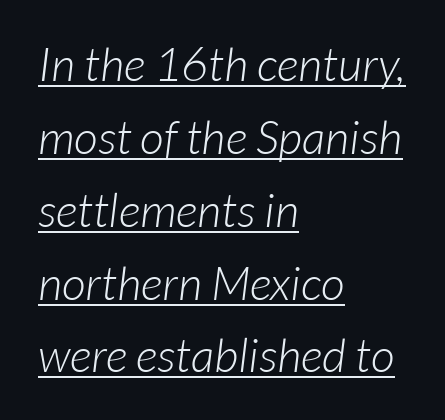
Q: Is the text bold? A: No.
Q: Is the typeface a serif or a sans-serif typeface? A: Sans-serif.
Q: Is the text underlined? A: Yes.
Q: How is the paragraph aligned? A: Left-aligned.
Q: Is the spacing between letters normal or unusually wide? A: Normal.
Q: Is the spacing between lines tight, normal or loose? A: Normal.
Q: Width (condensed, normal, or wide)? A: Normal.
Q: Stroke contrast? A: Low.
Q: x-height? A: Medium.
Q: Monospaced? A: No.
